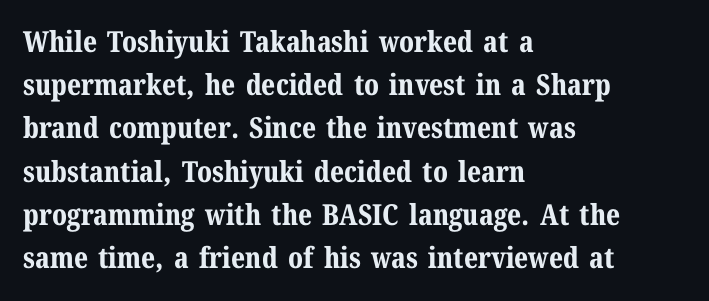
Successive baselines arrive at the customary interval. Do the characters align in a grid? No, the font is proportional. Layout note: lines flush left. The foot of each line stays bare and open. In terms of posture, this sample is upright.
